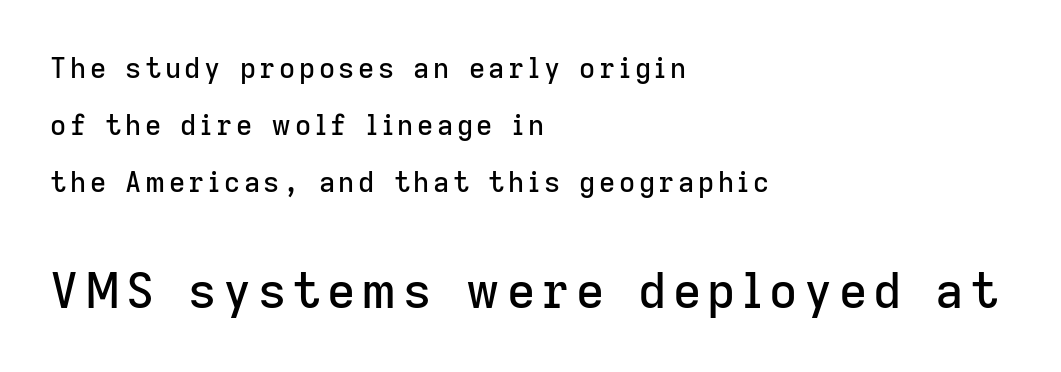
Q: Is the text italic (slanted)? A: No, it is upright.
Q: Is the typeface a serif or a sans-serif typeface? A: Sans-serif.
Q: Is the text underlined? A: No.
Q: How is the paragraph aligned? A: Left-aligned.
Q: Is the spacing between lines tight, normal or loose? A: Loose.
Q: Which block of text is set in a larger size, the first (top) or the second (bottom)? A: The second (bottom) one.
Q: Width (condensed, normal, or wide)? A: Normal.
Q: Stroke contrast? A: Low.
Q: x-height? A: Medium.
Q: Monospaced? A: No.
